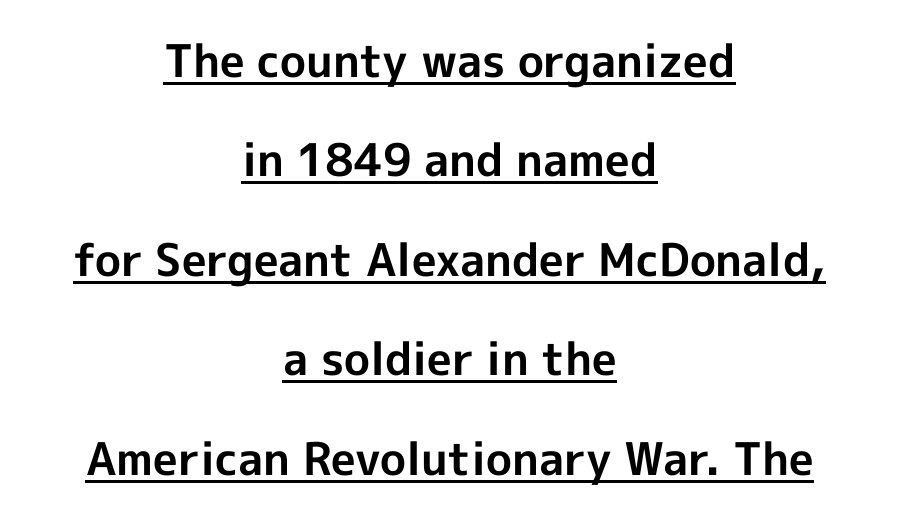
{"serif": "no", "italic": "no", "bold": "yes", "weight": "bold", "width": "normal", "x_height": "medium", "monospaced": "no", "underline": "yes", "align": "center", "line_spacing": "loose", "line_spacing_ratio": 2.21, "letter_spacing": "normal", "letter_spacing_em": 0.0, "glyph_px": 45}
